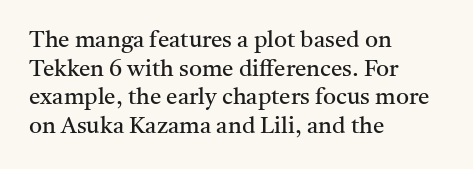
The lines sit at an ordinary, default distance from one another. The text block is weighted toward the left margin, trailing off unevenly rightward. Tracking value appears to be zero — textbook default spacing. Has an underline been added? It has not. Stroke mass is kept to a normal reading level or below.
